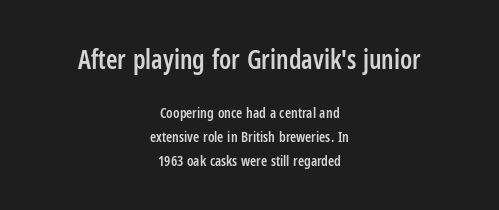
The image shows 26 px text type, upright; set centered, normal line spacing (1.7x), normal letter spacing, not underlined; the first (top) block is 1.86x larger.
